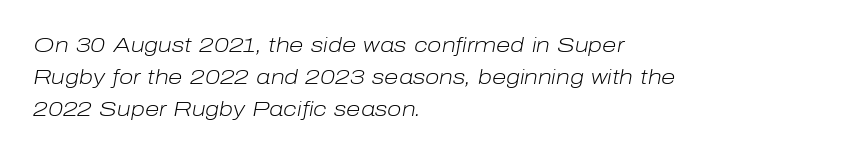
Q: Is the text bold? A: No.
Q: Is the text italic (slanted)? A: Yes, it leans right by about 10 degrees.
Q: Is the text underlined? A: No.
Q: How is the paragraph aligned? A: Left-aligned.
Q: Is the spacing between letters normal or unusually wide? A: Normal.
Q: Is the spacing between lines tight, normal or loose? A: Normal.
